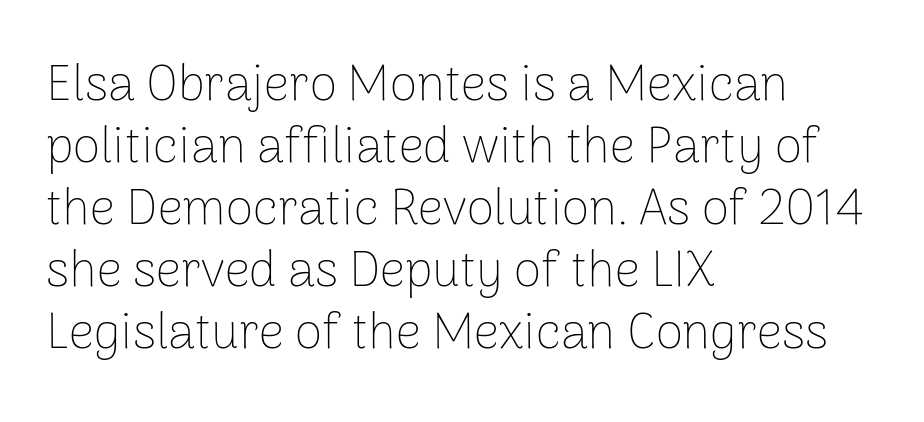
Upright lettering throughout. The letters advance in unequal steps, a hallmark of proportional type. Bold? No — there's no thickening of the strokes. A typesetter would label this face a sans. The lines are quadded left. Nobody touched the tracking dial on this one.
